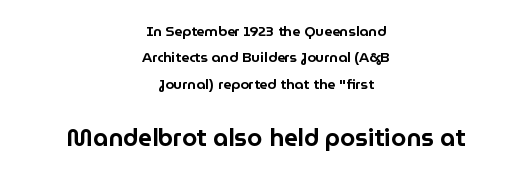
{"italic": "no", "underline": "no", "align": "center", "line_spacing_ratio": 1.89, "letter_spacing": "normal", "letter_spacing_em": 0.0, "larger_block": "second", "size_ratio": 1.71, "glyph_px": 24}
